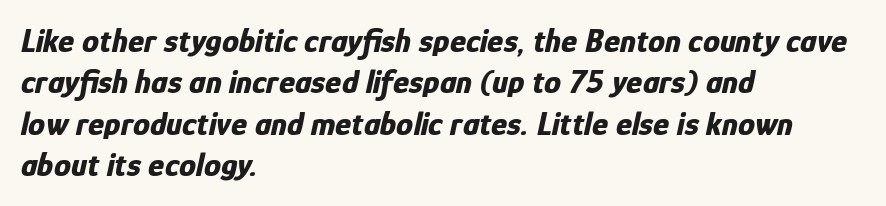
Q: Is the text bold? A: Yes.
Q: Is the text italic (slanted)? A: Yes, it leans right by about 12 degrees.
Q: Is the text underlined? A: No.
Q: How is the paragraph aligned? A: Left-aligned.
Q: Is the spacing between letters normal or unusually wide? A: Normal.
Q: Width (condensed, normal, or wide)? A: Condensed.
Q: Stroke contrast? A: Low.
Q: x-height? A: Medium.
Q: Monospaced? A: No.
